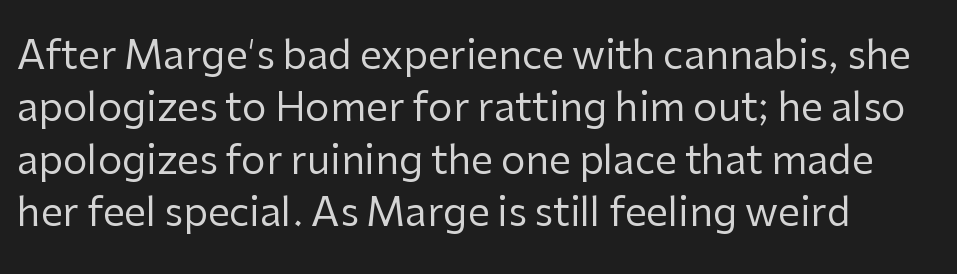
Q: Is the text bold? A: No.
Q: Is the text italic (slanted)? A: No, it is upright.
Q: Is the typeface a serif or a sans-serif typeface? A: Sans-serif.
Q: Is the text underlined? A: No.
Q: Is the spacing between letters normal or unusually wide? A: Normal.
Q: Is the spacing between lines tight, normal or loose? A: Normal.
Q: Width (condensed, normal, or wide)? A: Normal.
Q: Stroke contrast? A: Low.
Q: x-height? A: Medium.
Q: Monospaced? A: No.
